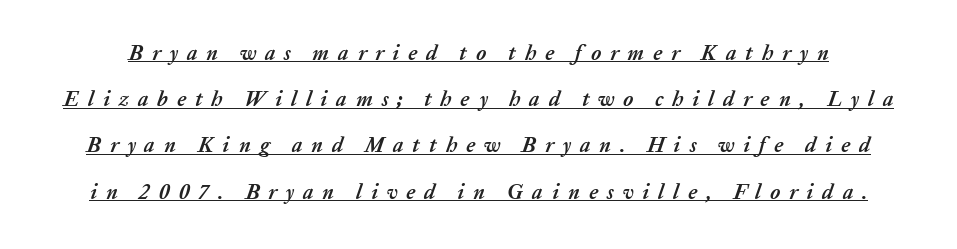
The image shows 21 px bold type, italic (leaning right); set loose line spacing (2.2x), unusually wide letter spacing (+0.42 em), underlined.
